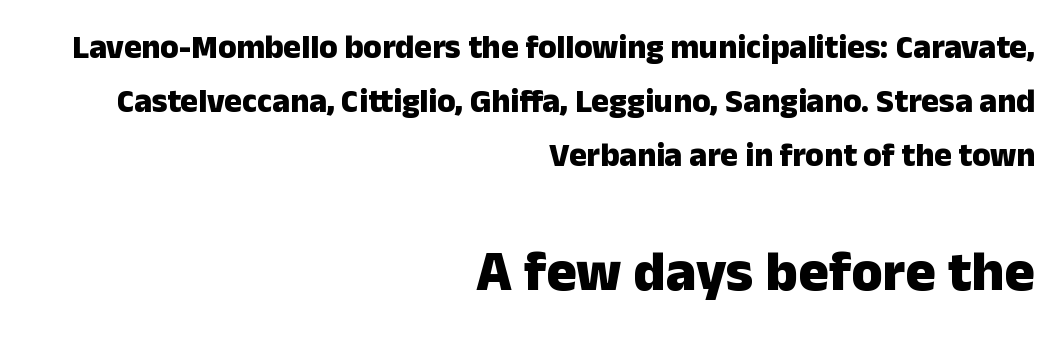
{"serif": "no", "italic": "no", "bold": "yes", "weight": "heavy", "width": "normal", "stroke_contrast": "low", "x_height": "medium", "monospaced": "no", "underline": "no", "align": "right", "line_spacing": "normal", "line_spacing_ratio": 1.64, "letter_spacing": "normal", "letter_spacing_em": 0.0, "larger_block": "second", "size_ratio": 1.73, "glyph_px": 57}
